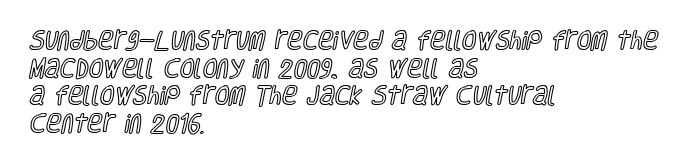
{"underline": "no", "align": "left", "line_spacing": "normal", "line_spacing_ratio": 1.31, "letter_spacing": "normal", "letter_spacing_em": 0.0, "glyph_px": 21}
